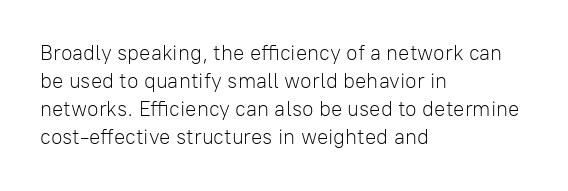
Q: Is the text bold? A: No.
Q: Is the text italic (slanted)? A: No, it is upright.
Q: Is the text underlined? A: No.
Q: How is the paragraph aligned? A: Left-aligned.
Q: Is the spacing between letters normal or unusually wide? A: Normal.
Q: Is the spacing between lines tight, normal or loose? A: Normal.
